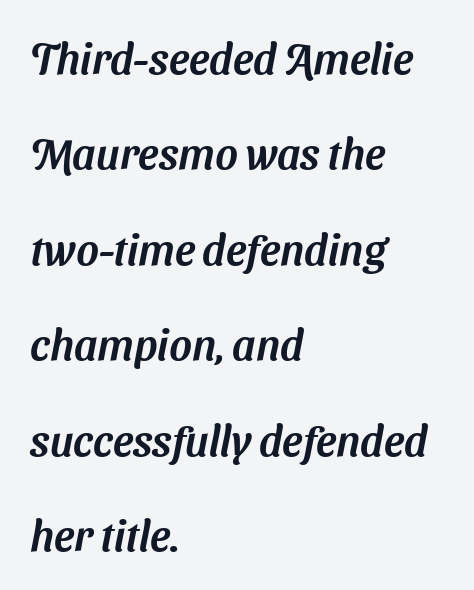
Q: Is the typeface a serif or a sans-serif typeface? A: Sans-serif.
Q: Is the text underlined? A: No.
Q: How is the paragraph aligned? A: Left-aligned.
Q: Is the spacing between letters normal or unusually wide? A: Normal.
Q: Is the spacing between lines tight, normal or loose? A: Loose.
Q: Width (condensed, normal, or wide)? A: Normal.
Q: Stroke contrast? A: Medium.
Q: x-height? A: Medium.
Q: Monospaced? A: No.
